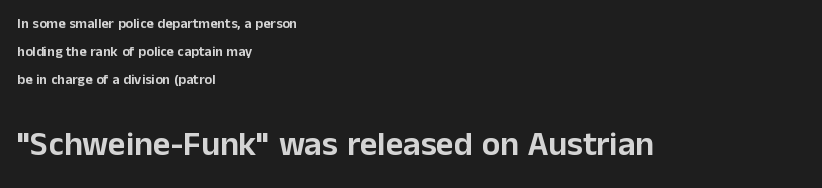
Larger block? The one below; the one above is distinctly smaller. Are there feet on the stems? There aren't — it's a sans. Each letter keeps its own natural width here, so spacing adapts to shape. Here the glyphs are tracked normally, forming tight word shapes.
